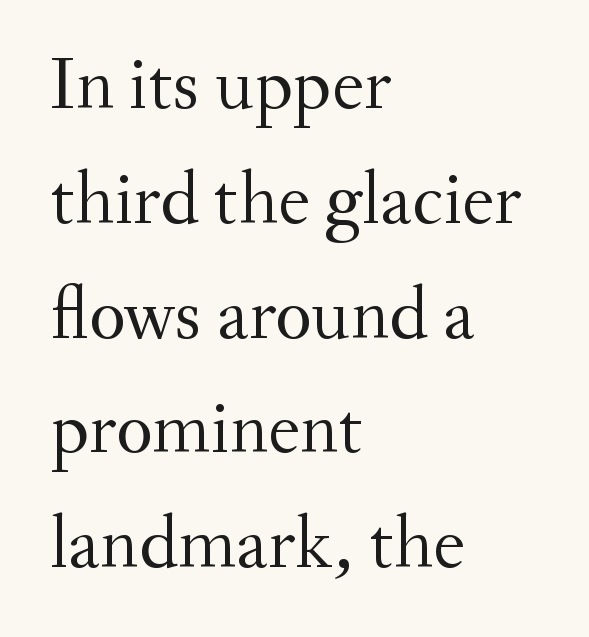
The image shows 76 px regular-weight serif type, upright; set left-aligned, normal line spacing (1.51x), normal letter spacing, not underlined; medium stroke contrast and a small x-height.
